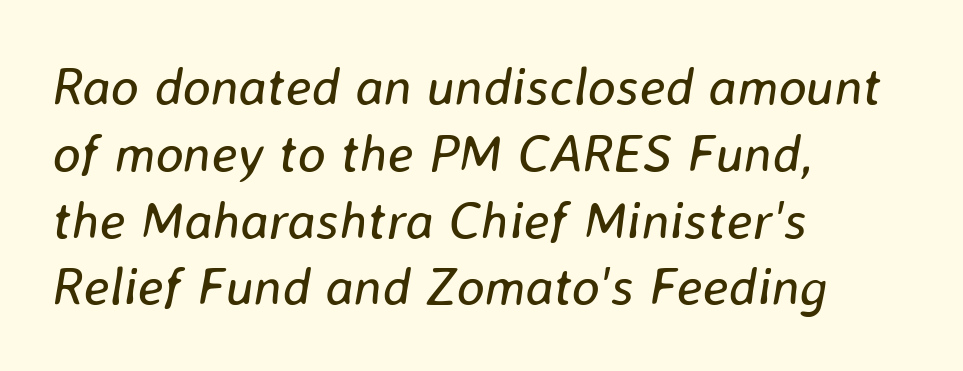
The image shows 53 px regular-weight type, italic (leaning right); set left-aligned, normal line spacing (1.26x), normal letter spacing, not underlined; low stroke contrast and a medium x-height.
